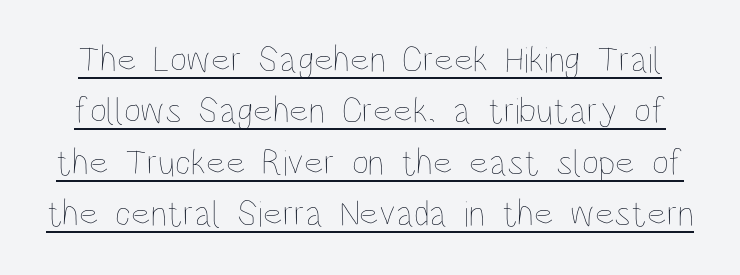
{"italic": "no", "bold": "no", "weight": "thin", "width": "condensed", "stroke_contrast": "low", "x_height": "large", "monospaced": "no", "underline": "yes", "line_spacing": "normal", "line_spacing_ratio": 1.39, "letter_spacing": "normal", "letter_spacing_em": 0.0, "glyph_px": 37}
